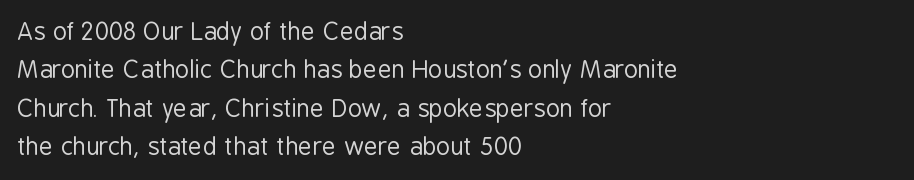
Plain, unruled lines of type. No heavy texture on the line: the type isn't bold. Look at the tracking — it's just the regular setting, nothing added. The axis of the letterforms is exactly vertical. The rows are spaced the way most documents space them.
